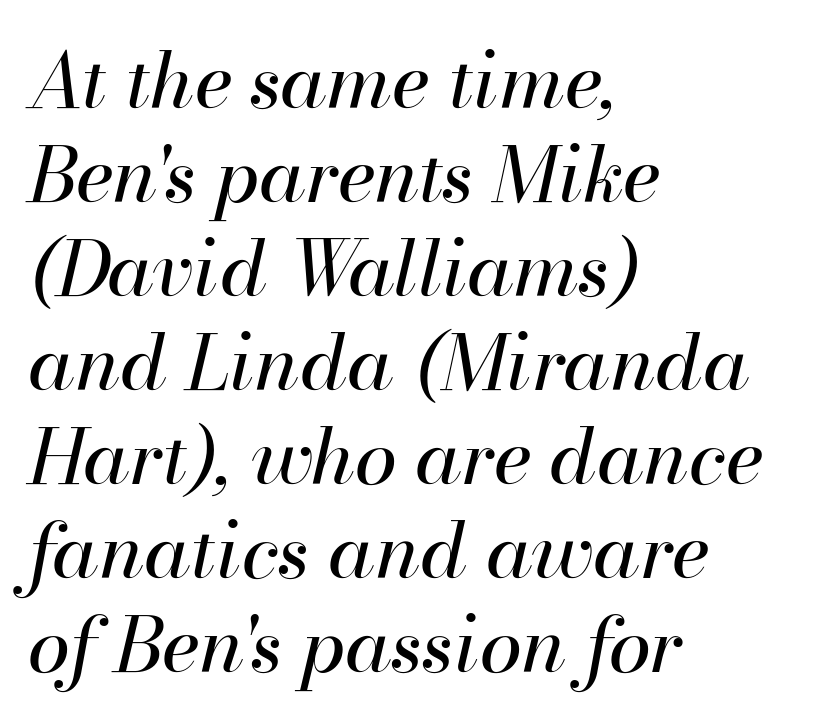
{"italic": "yes", "lean": "right", "slant_degrees": 13, "bold": "no", "weight": "regular", "width": "normal", "stroke_contrast": "high", "x_height": "small", "monospaced": "no", "underline": "no", "align": "left", "line_spacing_ratio": 1.22, "letter_spacing": "normal", "letter_spacing_em": 0.0, "glyph_px": 77}
